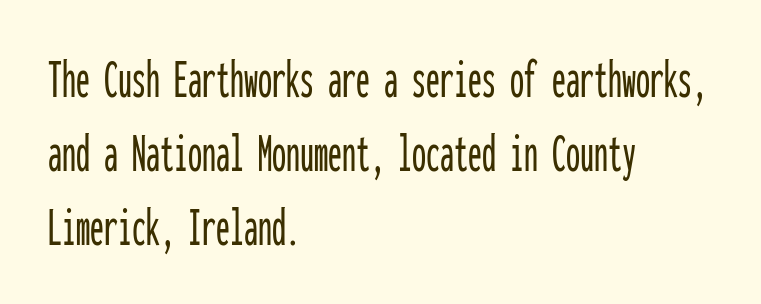
Q: Is the text italic (slanted)? A: No, it is upright.
Q: Is the typeface a serif or a sans-serif typeface? A: Sans-serif.
Q: Is the text underlined? A: No.
Q: How is the paragraph aligned? A: Left-aligned.
Q: Is the spacing between letters normal or unusually wide? A: Normal.
Q: Is the spacing between lines tight, normal or loose? A: Normal.
Q: Width (condensed, normal, or wide)? A: Condensed.
Q: Stroke contrast? A: Low.
Q: x-height? A: Medium.
Q: Monospaced? A: Yes.
